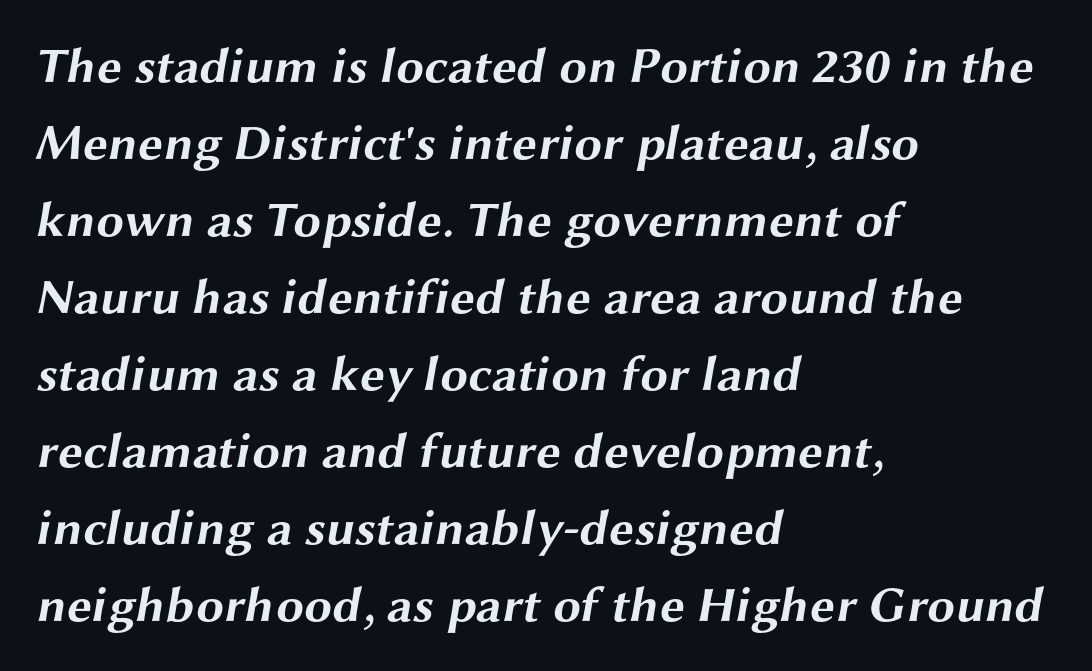
The image shows 50 px bold, wide sans-serif type; set left-aligned, normal line spacing (1.54x), normal letter spacing, not underlined; medium stroke contrast and a medium x-height.
